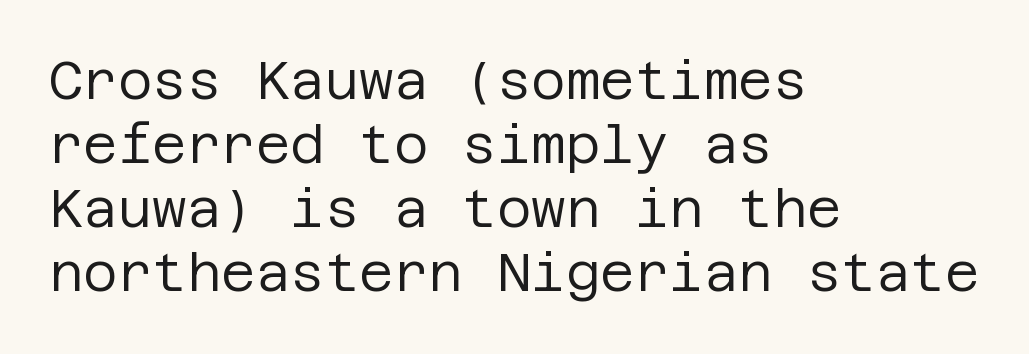
{"serif": "no", "italic": "no", "bold": "no", "weight": "regular", "width": "normal", "stroke_contrast": "low", "x_height": "large", "underline": "no", "align": "left", "line_spacing_ratio": 1.21, "letter_spacing": "normal", "letter_spacing_em": 0.0, "glyph_px": 53}
